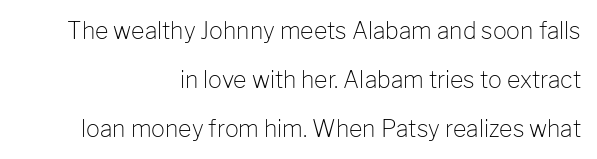
{"italic": "no", "bold": "no", "underline": "no", "align": "right", "line_spacing": "loose", "line_spacing_ratio": 2.13, "letter_spacing": "normal", "letter_spacing_em": 0.0, "glyph_px": 23}
